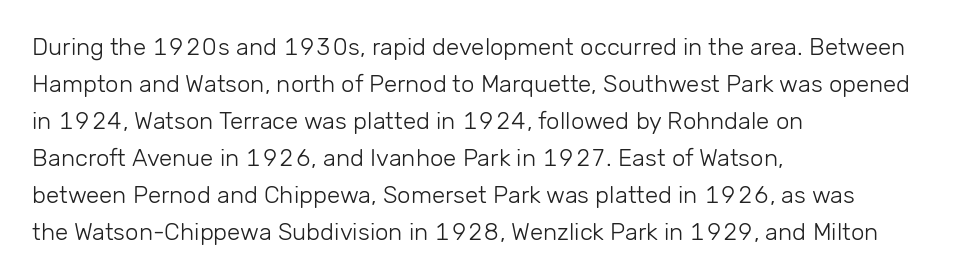
Q: Is the text bold? A: No.
Q: Is the text italic (slanted)? A: No, it is upright.
Q: Is the text underlined? A: No.
Q: How is the paragraph aligned? A: Left-aligned.
Q: Is the spacing between letters normal or unusually wide? A: Normal.
Q: Is the spacing between lines tight, normal or loose? A: Normal.
